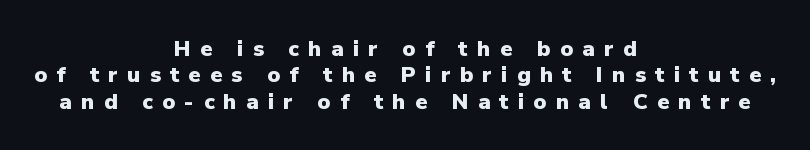
Teacher's note: observe the equal gaps on both sides — that is centered alignment. Quick note: not italic, upright. The typesetting leans heavy: a genuine bold. Check the space under the baseline: it is left empty. Each word looks stretched out because of the extra space between its letters.
